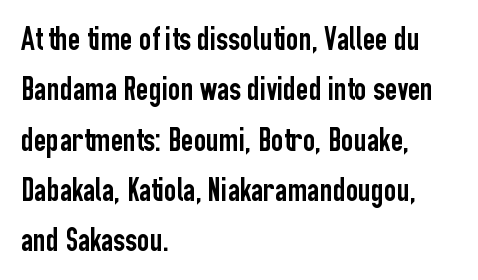
{"serif": "no", "italic": "no", "width": "condensed", "stroke_contrast": "low", "x_height": "medium", "monospaced": "no", "underline": "no", "align": "left", "line_spacing": "normal", "line_spacing_ratio": 1.48, "letter_spacing": "normal", "letter_spacing_em": 0.0, "glyph_px": 34}
